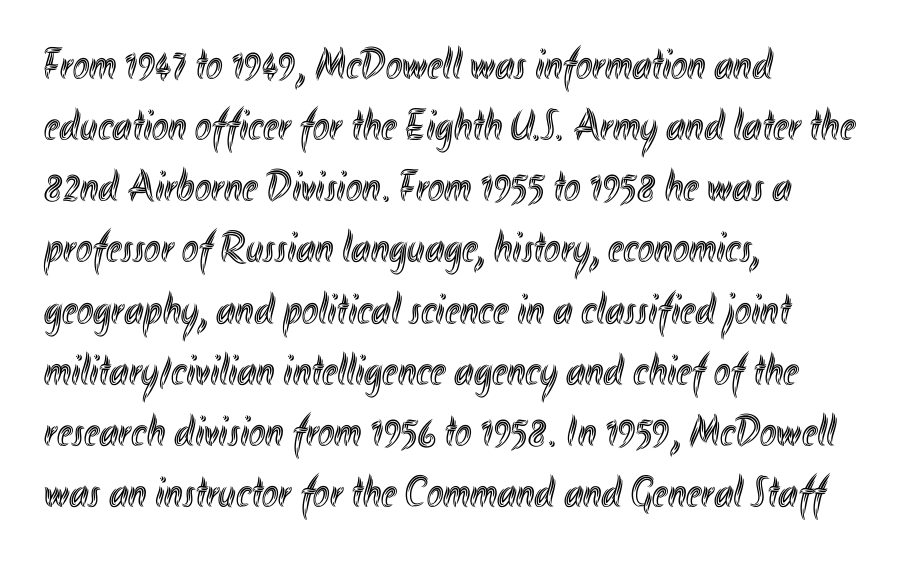
{"width": "condensed", "x_height": "small", "monospaced": "no", "underline": "no", "align": "left", "line_spacing": "normal", "line_spacing_ratio": 1.39, "letter_spacing": "normal", "letter_spacing_em": 0.0, "glyph_px": 44}
